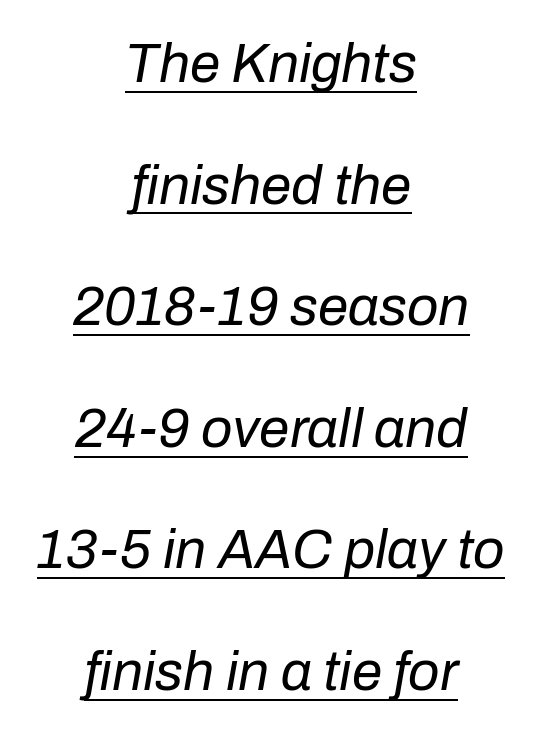
The image shows 55 px regular-weight type, italic (leaning right); set centered, loose line spacing (2.21x), normal letter spacing, underlined; low stroke contrast and a medium x-height.
